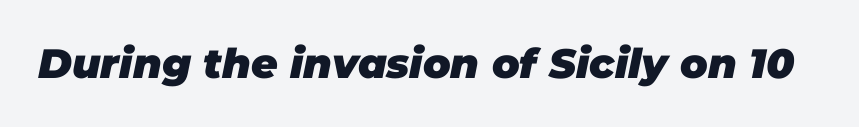
{"italic": "yes", "lean": "right", "slant_degrees": 11, "bold": "yes", "weight": "heavy", "width": "normal", "stroke_contrast": "low", "x_height": "large", "monospaced": "no", "underline": "no", "letter_spacing": "normal", "letter_spacing_em": 0.0, "glyph_px": 41}
